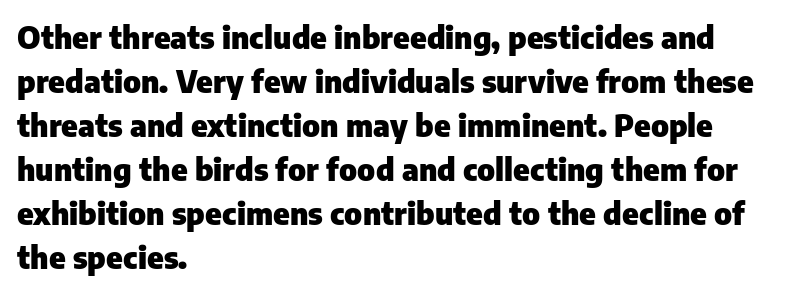
Bold? Absolutely — the strokes are thick and heavy. It's the straight-up-and-down kind of type. The letters carry no serifs — their stems end cleanly without finishing strokes. Honestly, the row spacing looks completely unremarkable. Looks like regular typesetting: each glyph gets only the width it needs.
